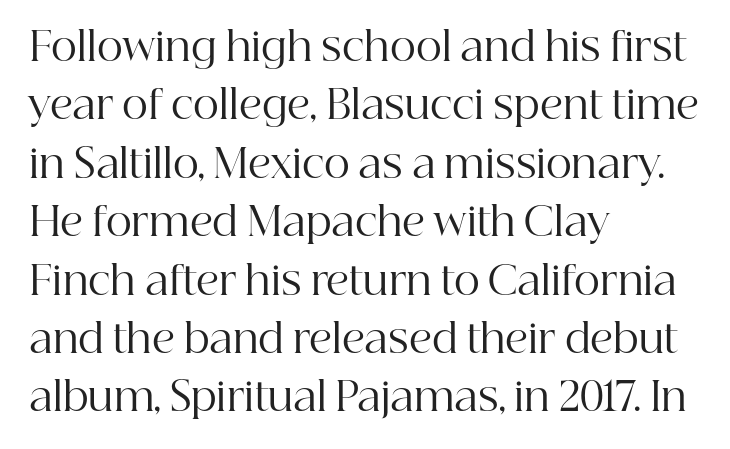
{"serif": "yes", "italic": "no", "bold": "no", "weight": "regular", "width": "normal", "stroke_contrast": "high", "x_height": "medium", "monospaced": "no", "underline": "no", "align": "left", "line_spacing": "normal", "line_spacing_ratio": 1.46, "letter_spacing": "normal", "letter_spacing_em": 0.0, "glyph_px": 40}
